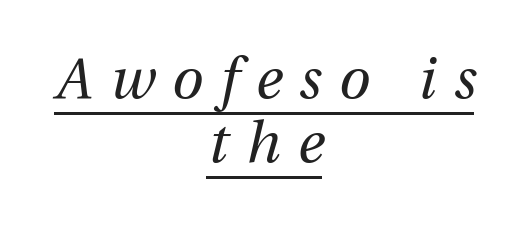
{"italic": "yes", "lean": "right", "slant_degrees": 12, "bold": "no", "weight": "regular", "width": "normal", "stroke_contrast": "medium", "x_height": "medium", "monospaced": "no", "underline": "yes", "align": "center", "line_spacing": "tight", "line_spacing_ratio": 1.13, "letter_spacing": "wide", "letter_spacing_em": 0.31, "glyph_px": 57}
